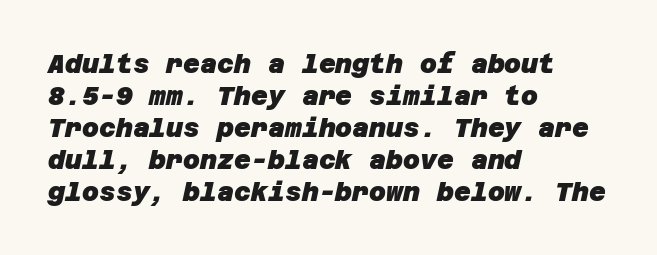
Q: Is the text bold? A: Yes.
Q: Is the text underlined? A: No.
Q: How is the paragraph aligned? A: Left-aligned.
Q: Is the spacing between letters normal or unusually wide? A: Normal.
